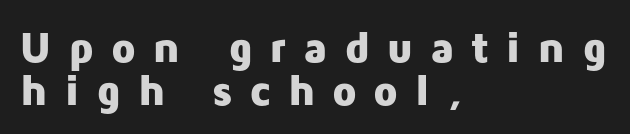
The image shows 44 px heavy sans-serif type, upright; set left-aligned, tight line spacing (0.97x), unusually wide letter spacing (+0.37 em), not underlined; low stroke contrast and a medium x-height.
